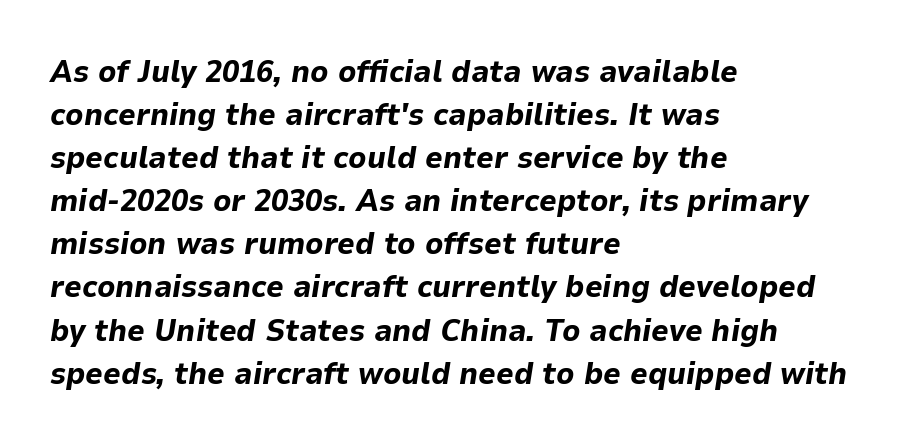
{"italic": "yes", "lean": "right", "slant_degrees": 9, "bold": "yes", "weight": "bold", "width": "normal", "stroke_contrast": "low", "x_height": "medium", "monospaced": "no", "underline": "no", "align": "left", "line_spacing": "normal", "line_spacing_ratio": 1.39, "letter_spacing": "normal", "letter_spacing_em": 0.0, "glyph_px": 31}
